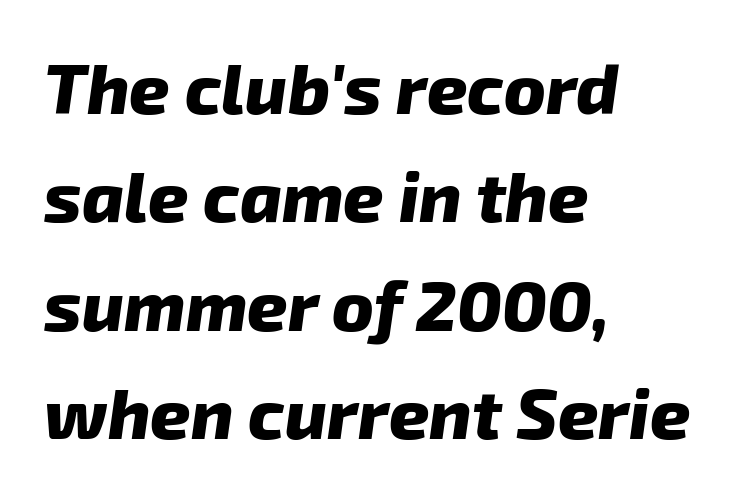
Weight: bold. The whole block is typeset with a tilt. This sample is left-justified, so line endings fall wherever the words run out. Think of a printed novel: that variable character pitch is what you see here. Line spacing here is normal.
